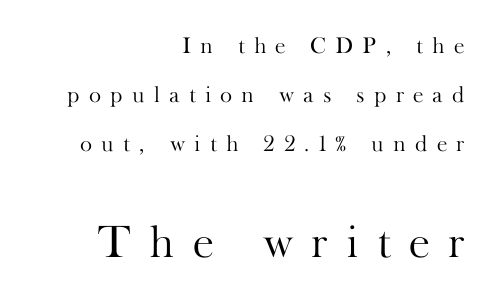
Q: Is the text bold? A: No.
Q: Is the text italic (slanted)? A: No, it is upright.
Q: Is the typeface a serif or a sans-serif typeface? A: Serif.
Q: Is the text underlined? A: No.
Q: How is the paragraph aligned? A: Right-aligned.
Q: Is the spacing between letters normal or unusually wide? A: Unusually wide.
Q: Is the spacing between lines tight, normal or loose? A: Loose.
Q: Which block of text is set in a larger size, the first (top) or the second (bottom)? A: The second (bottom) one.
Q: Width (condensed, normal, or wide)? A: Normal.
Q: Stroke contrast? A: High.
Q: x-height? A: Small.
Q: Monospaced? A: No.
